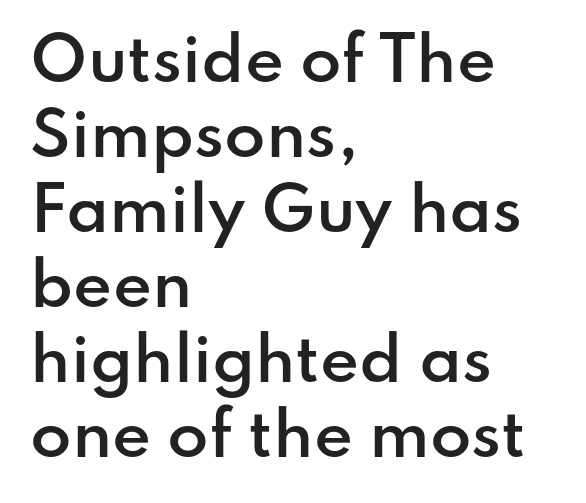
These lines are rendered in a variable-pitch font. Is there much room between lines? A standard amount, neither cramped nor airy. Serifs: no, the terminals of the letterforms are clean. The typesetting leans somewhat heavy: a semibold.
